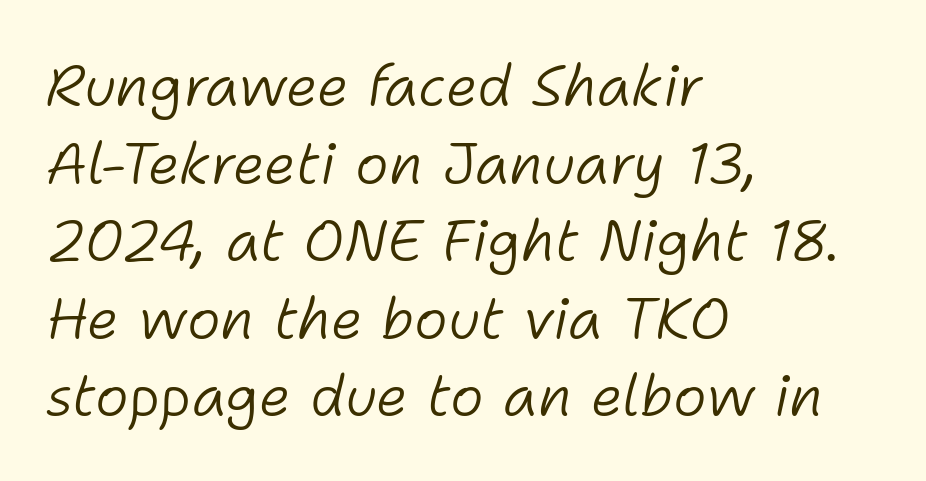
The image shows 57 px light type, italic (leaning right); set left-aligned, normal line spacing (1.36x), normal letter spacing, not underlined; low stroke contrast and a medium x-height.
